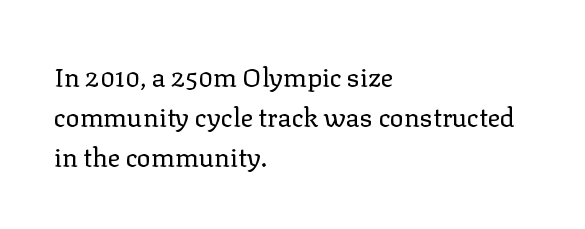
Q: Is the text bold? A: No.
Q: Is the text italic (slanted)? A: No, it is upright.
Q: Is the text underlined? A: No.
Q: How is the paragraph aligned? A: Left-aligned.
Q: Is the spacing between letters normal or unusually wide? A: Normal.
Q: Is the spacing between lines tight, normal or loose? A: Normal.
